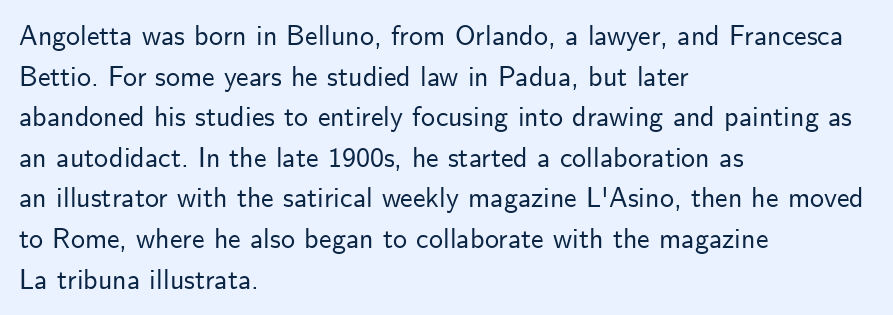
Typeset ragged right — the left edge is the straight one. The type is set solid horizontally, with unmodified tracking. Characters remain perfectly vertical along every line. The passage shown is typed in a proportional face where columns would drift. The designer went with a sans here, leaving each stem footless.
